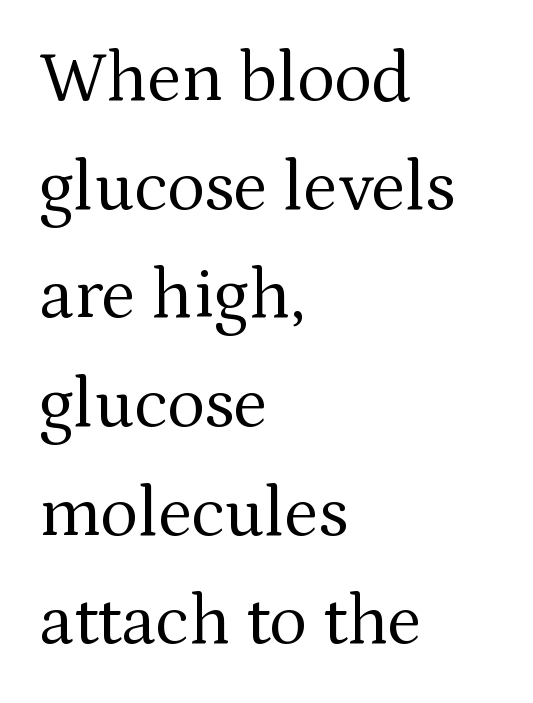
{"serif": "yes", "italic": "no", "bold": "no", "weight": "regular", "width": "normal", "stroke_contrast": "medium", "x_height": "medium", "monospaced": "no", "underline": "no", "align": "left", "line_spacing": "normal", "line_spacing_ratio": 1.53, "letter_spacing": "normal", "letter_spacing_em": 0.0, "glyph_px": 71}
